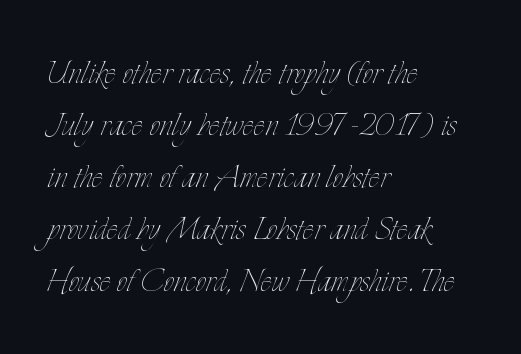
{"bold": "no", "weight": "thin", "width": "condensed", "stroke_contrast": "low", "x_height": "small", "monospaced": "no", "underline": "no", "align": "left", "line_spacing_ratio": 1.24, "letter_spacing": "normal", "letter_spacing_em": 0.0, "glyph_px": 42}
